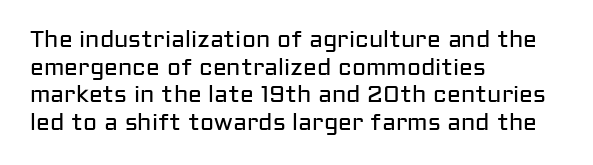
Q: Is the text bold? A: No.
Q: Is the text italic (slanted)? A: No, it is upright.
Q: Is the text underlined? A: No.
Q: How is the paragraph aligned? A: Left-aligned.
Q: Is the spacing between letters normal or unusually wide? A: Normal.
